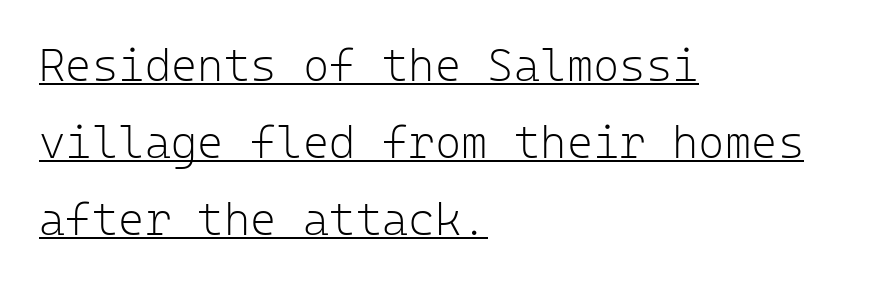
The image shows 45 px light sans-serif type, upright, monospaced; set left-aligned, line spacing 1.71x, normal letter spacing, underlined; low stroke contrast and a medium x-height.
